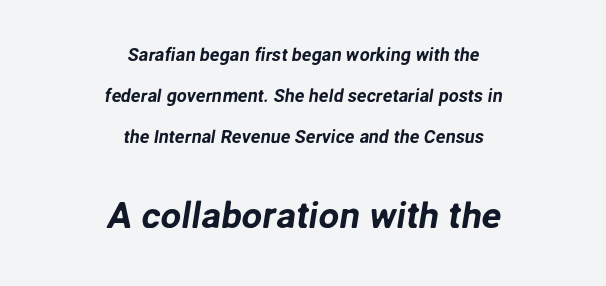
{"serif": "no", "width": "normal", "stroke_contrast": "low", "x_height": "medium", "monospaced": "no", "underline": "no", "align": "center", "line_spacing": "loose", "line_spacing_ratio": 2.29, "letter_spacing": "normal", "letter_spacing_em": 0.0, "larger_block": "second", "size_ratio": 2.06, "glyph_px": 37}
